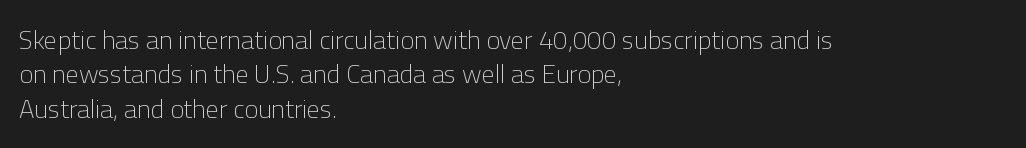
The image shows 26 px text type, upright; set left-aligned, normal line spacing (1.32x), normal letter spacing, not underlined.
